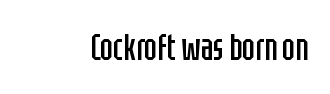
Q: Is the text bold? A: No.
Q: Is the text italic (slanted)? A: No, it is upright.
Q: Is the typeface a serif or a sans-serif typeface? A: Sans-serif.
Q: Is the text underlined? A: No.
Q: Is the spacing between letters normal or unusually wide? A: Normal.
Q: Width (condensed, normal, or wide)? A: Condensed.
Q: Stroke contrast? A: Low.
Q: x-height? A: Large.
Q: Monospaced? A: No.
